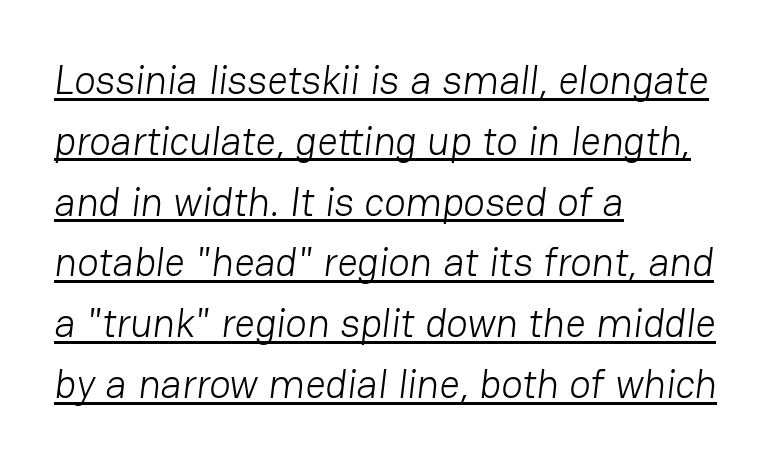
These glyphs show unthickened strokes, regular width or finer. Classification — sans serif. You could not count columns in this text — the font is proportionally spaced. One-word summary of the alignment: left. Glyph-to-glyph distance matches everyday printed text. Regular leading.
